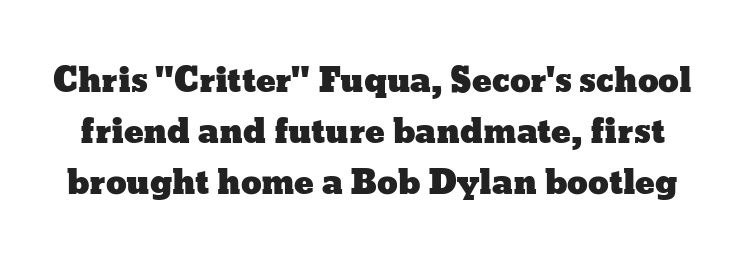
{"italic": "no", "width": "wide", "stroke_contrast": "low", "x_height": "medium", "monospaced": "no", "underline": "no", "line_spacing": "normal", "line_spacing_ratio": 1.55, "letter_spacing": "normal", "letter_spacing_em": 0.0, "glyph_px": 33}
